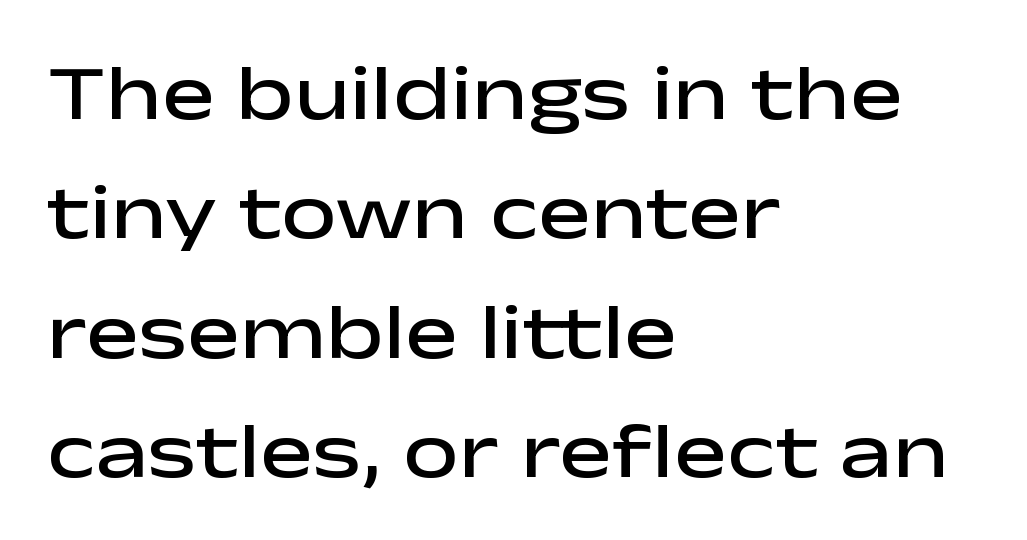
The image shows 79 px semibold, wide sans-serif type, upright; set left-aligned, normal line spacing (1.51x), normal letter spacing, not underlined; low stroke contrast and a medium x-height.
